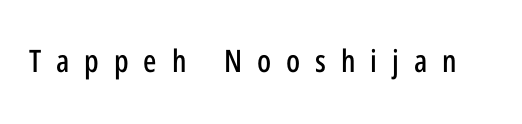
{"serif": "no", "italic": "no", "width": "condensed", "stroke_contrast": "low", "x_height": "medium", "monospaced": "no", "underline": "no", "letter_spacing": "wide", "letter_spacing_em": 0.48, "glyph_px": 31}
